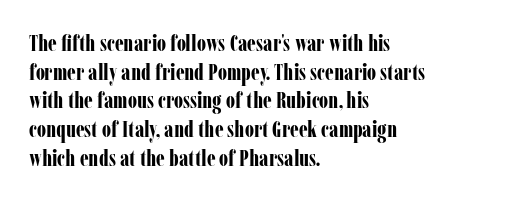
In CSS terms this would be text-align: left. On the weight axis this lands at bold, roughly 700. No word sits above an underline. Regarding leading, the lines here are spaced in the standard way. Quick note: not italic, upright. Glyph-to-glyph distance matches everyday printed text.
